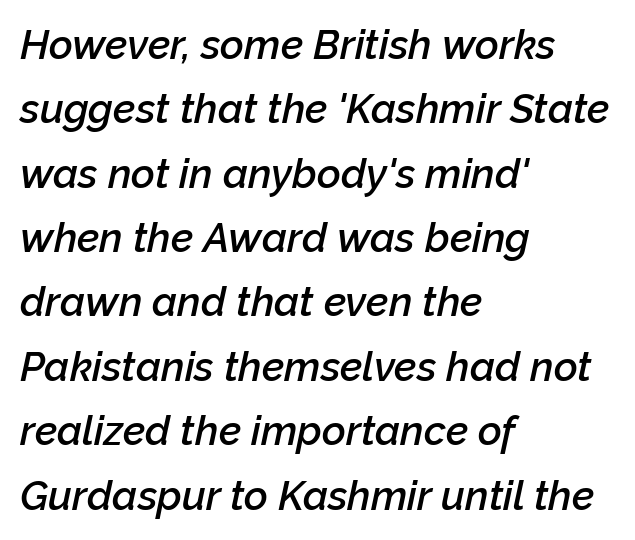
{"italic": "yes", "lean": "right", "slant_degrees": 12, "bold": "semi", "weight": "semibold", "width": "normal", "stroke_contrast": "low", "x_height": "medium", "monospaced": "no", "underline": "no", "align": "left", "line_spacing": "normal", "line_spacing_ratio": 1.57, "letter_spacing": "normal", "letter_spacing_em": 0.0, "glyph_px": 41}
